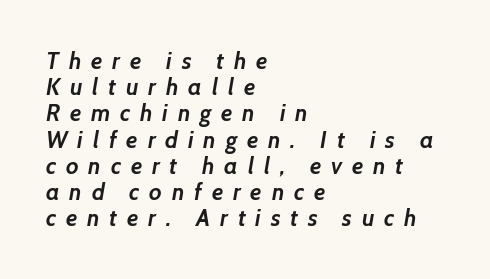
In terms of letterspacing, this is a distinctly airy, spread setting. Look at the stroke-to-counter ratio: heavy, a bold. The string is rendered with underlining switched off. Closely set lines give the paragraph a compact silhouette. Each line starts at the same left margin while the right side varies.
